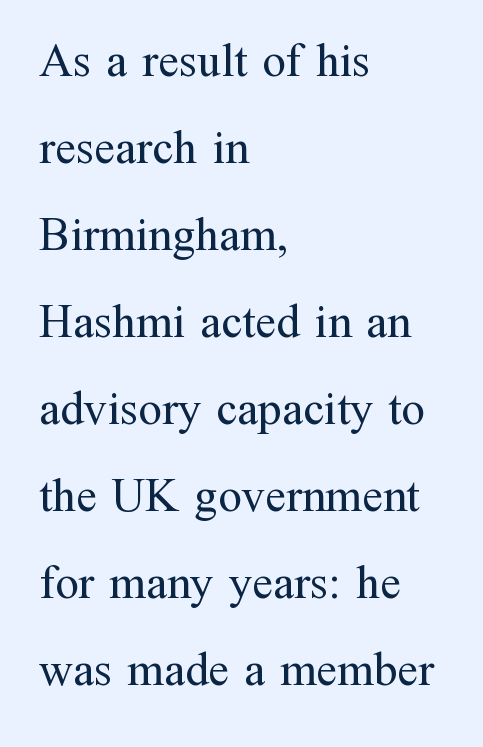
Any mark beneath the type? The region is blank. The letters advance in unequal steps, a hallmark of proportional type. A serif font was chosen for this passage. The specimen reads as upright at a glance. If you drew a ruler down the left edge, every line would touch it. Stroke thickness stays within the range of a standard reading face or lighter.
